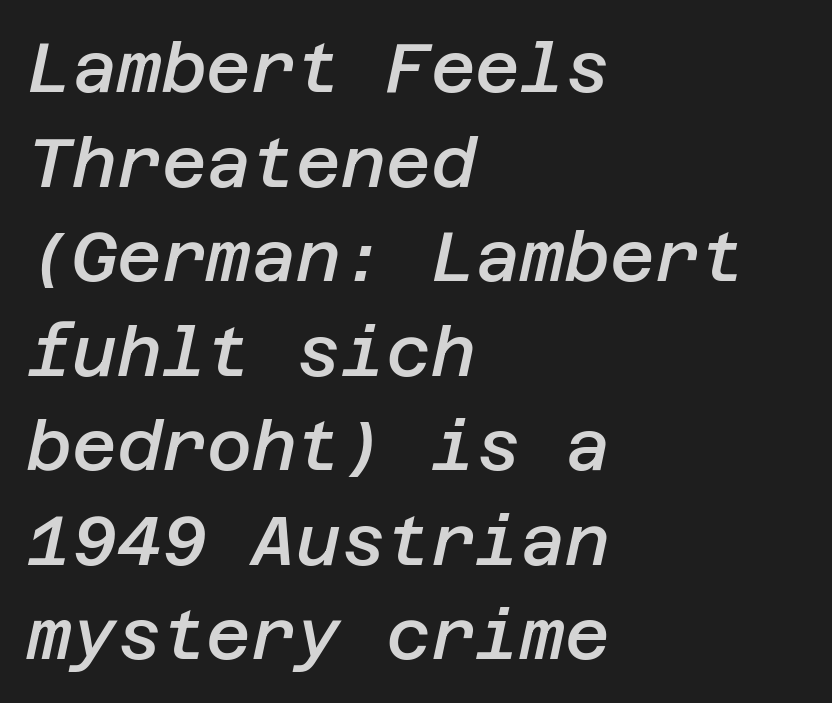
Q: Is the text bold? A: Semi-bold.
Q: Is the text italic (slanted)? A: Yes, it leans right by about 12 degrees.
Q: Is the text underlined? A: No.
Q: How is the paragraph aligned? A: Left-aligned.
Q: Is the spacing between letters normal or unusually wide? A: Normal.
Q: Is the spacing between lines tight, normal or loose? A: Normal.
Q: Width (condensed, normal, or wide)? A: Normal.
Q: Stroke contrast? A: Low.
Q: x-height? A: Large.
